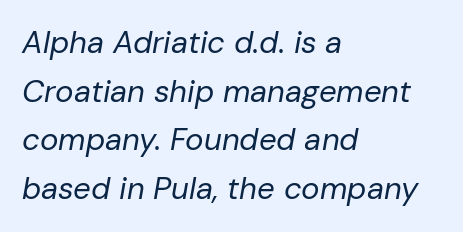
The image shows 31 px regular-weight type, italic (leaning right); set left-aligned, normal line spacing (1.57x), normal letter spacing, not underlined; low stroke contrast and a medium x-height.
